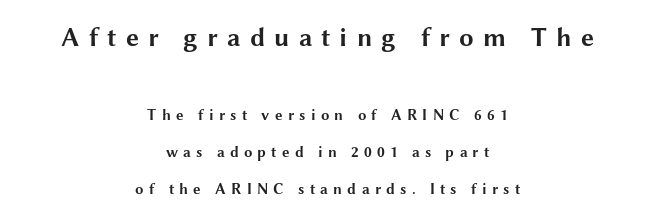
The rendering uses a bold face; every stroke is thick and dark. Horizontally, the lines are justified to the midpoint only. Between these two stacked blocks, the higher one wins on size. Check under the words: just untouched page. The axis of the letterforms is exactly vertical. Baseline-to-baseline distance is far greater than the letter height.
